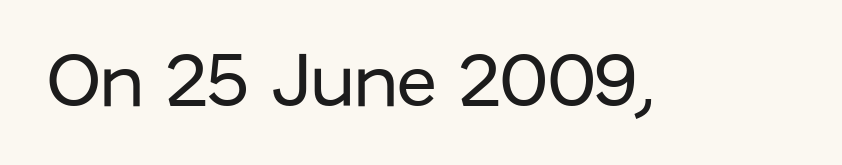
{"serif": "no", "italic": "no", "width": "normal", "stroke_contrast": "low", "x_height": "medium", "monospaced": "no", "underline": "no", "letter_spacing": "normal", "letter_spacing_em": 0.0, "glyph_px": 59}
